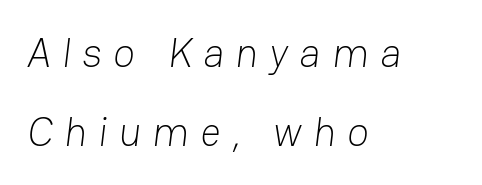
Q: Is the text bold? A: No.
Q: Is the typeface a serif or a sans-serif typeface? A: Sans-serif.
Q: Is the text underlined? A: No.
Q: How is the paragraph aligned? A: Left-aligned.
Q: Is the spacing between letters normal or unusually wide? A: Unusually wide.
Q: Is the spacing between lines tight, normal or loose? A: Loose.
Q: Width (condensed, normal, or wide)? A: Normal.
Q: Stroke contrast? A: Low.
Q: x-height? A: Medium.
Q: Monospaced? A: No.
